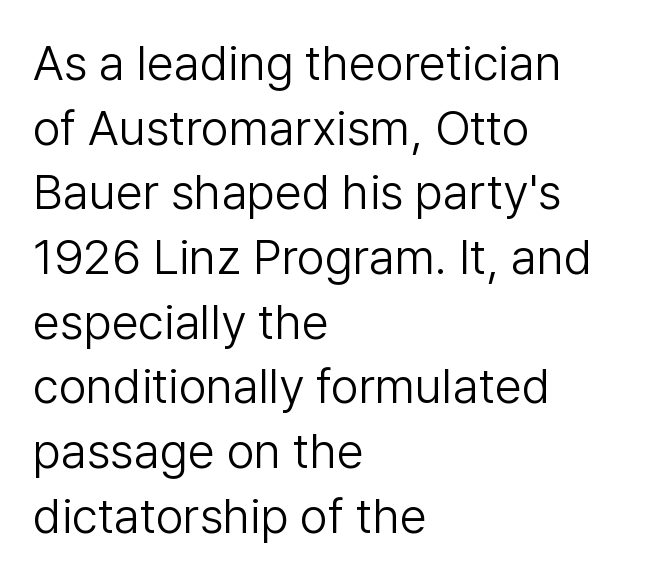
Q: Is the text bold? A: No.
Q: Is the text italic (slanted)? A: No, it is upright.
Q: Is the typeface a serif or a sans-serif typeface? A: Sans-serif.
Q: Is the text underlined? A: No.
Q: How is the paragraph aligned? A: Left-aligned.
Q: Is the spacing between letters normal or unusually wide? A: Normal.
Q: Is the spacing between lines tight, normal or loose? A: Normal.
Q: Width (condensed, normal, or wide)? A: Normal.
Q: Stroke contrast? A: Low.
Q: x-height? A: Medium.
Q: Monospaced? A: No.
